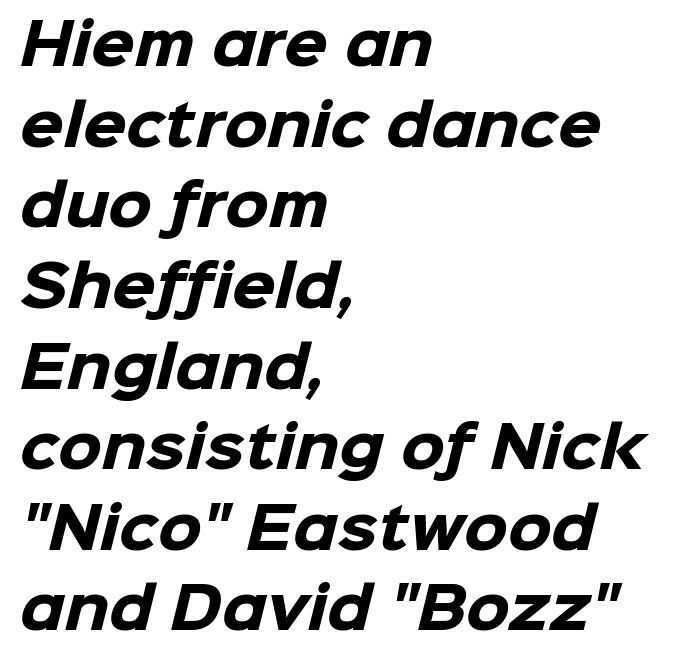
{"serif": "no", "bold": "yes", "weight": "heavy", "width": "normal", "stroke_contrast": "low", "x_height": "medium", "monospaced": "no", "underline": "no", "align": "left", "line_spacing": "normal", "line_spacing_ratio": 1.44, "letter_spacing": "normal", "letter_spacing_em": 0.0, "glyph_px": 56}
